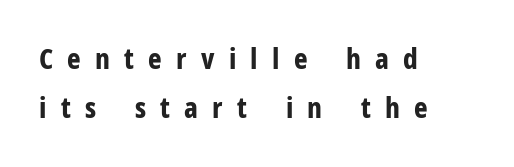
{"serif": "no", "italic": "no", "bold": "yes", "weight": "bold", "width": "condensed", "stroke_contrast": "low", "x_height": "medium", "monospaced": "no", "underline": "no", "align": "left", "line_spacing": "normal", "line_spacing_ratio": 1.69, "letter_spacing": "wide", "letter_spacing_em": 0.49, "glyph_px": 29}
